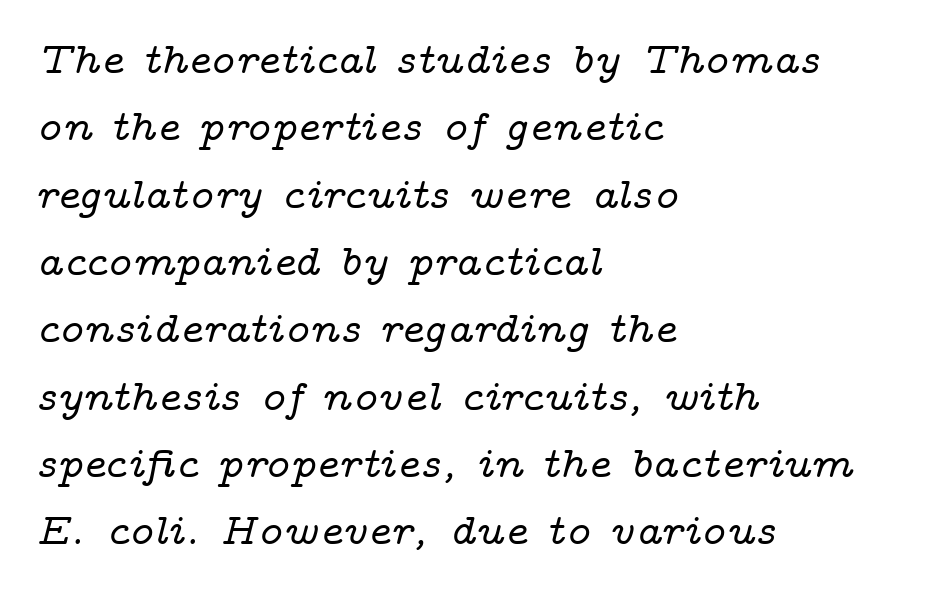
{"serif": "yes", "italic": "yes", "lean": "right", "slant_degrees": 14, "width": "wide", "stroke_contrast": "low", "x_height": "medium", "monospaced": "no", "underline": "no", "align": "left", "line_spacing": "normal", "line_spacing_ratio": 1.53, "letter_spacing": "normal", "letter_spacing_em": 0.0, "glyph_px": 44}
